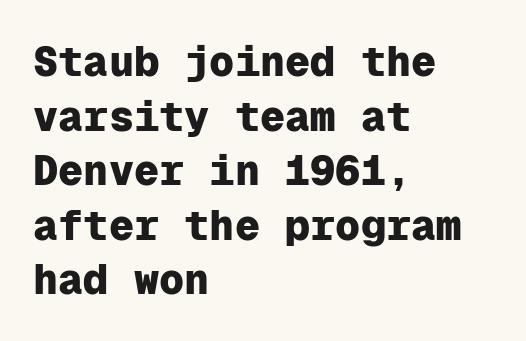
{"serif": "no", "italic": "no", "bold": "yes", "weight": "heavy", "width": "normal", "stroke_contrast": "low", "x_height": "medium", "monospaced": "yes", "underline": "no", "align": "left", "line_spacing": "normal", "line_spacing_ratio": 1.3, "letter_spacing": "normal", "letter_spacing_em": 0.0, "glyph_px": 42}
